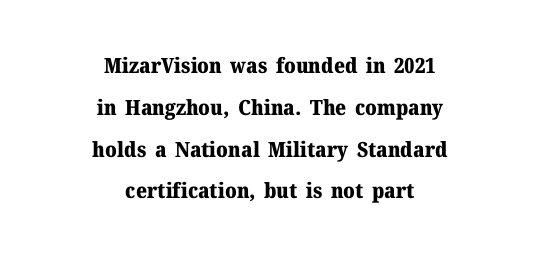
Q: Is the text bold? A: Yes.
Q: Is the text italic (slanted)? A: No, it is upright.
Q: Is the text underlined? A: No.
Q: How is the paragraph aligned? A: Centered.
Q: Is the spacing between letters normal or unusually wide? A: Normal.
Q: Is the spacing between lines tight, normal or loose? A: Loose.
